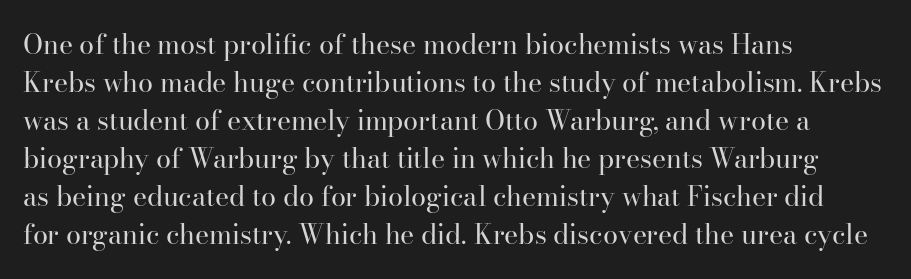
The image shows 27 px text type, upright; set left-aligned, normal line spacing (1.41x), normal letter spacing, not underlined.
